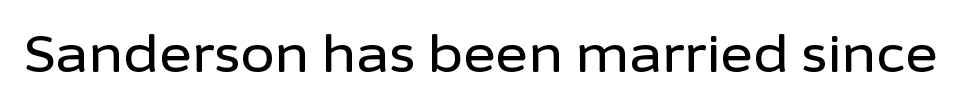
{"serif": "no", "italic": "no", "width": "normal", "stroke_contrast": "low", "x_height": "medium", "monospaced": "no", "underline": "no", "letter_spacing": "normal", "letter_spacing_em": 0.0, "glyph_px": 50}
